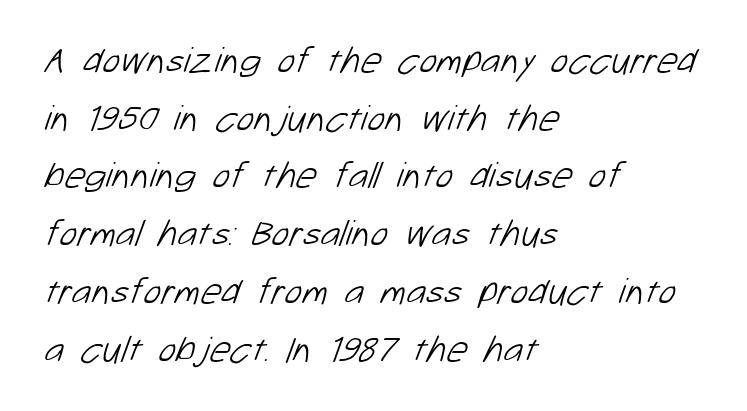
{"serif": "no", "bold": "no", "weight": "light", "width": "normal", "stroke_contrast": "low", "x_height": "medium", "monospaced": "no", "underline": "no", "align": "left", "line_spacing": "normal", "line_spacing_ratio": 1.56, "letter_spacing": "normal", "letter_spacing_em": 0.0, "glyph_px": 37}
